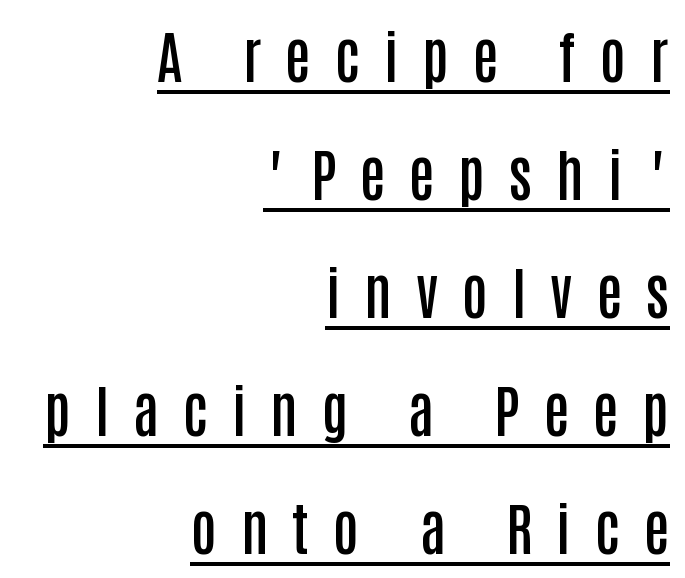
{"serif": "no", "italic": "no", "bold": "semi", "weight": "semibold", "width": "condensed", "stroke_contrast": "low", "x_height": "large", "monospaced": "no", "underline": "yes", "align": "right", "line_spacing": "loose", "line_spacing_ratio": 2.07, "letter_spacing": "wide", "letter_spacing_em": 0.42, "glyph_px": 57}
